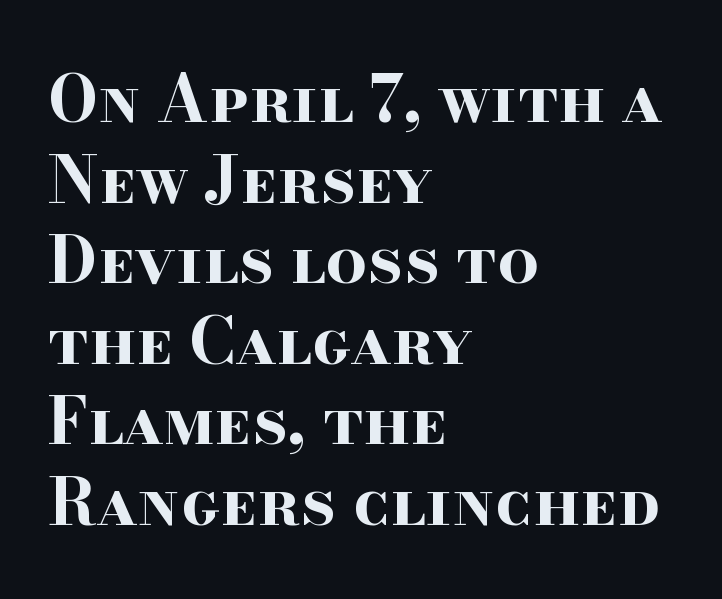
{"serif": "yes", "italic": "no", "bold": "yes", "weight": "bold", "width": "wide", "stroke_contrast": "high", "x_height": "small", "monospaced": "no", "underline": "no", "align": "left", "line_spacing_ratio": 1.24, "letter_spacing": "normal", "letter_spacing_em": 0.0, "glyph_px": 65}
